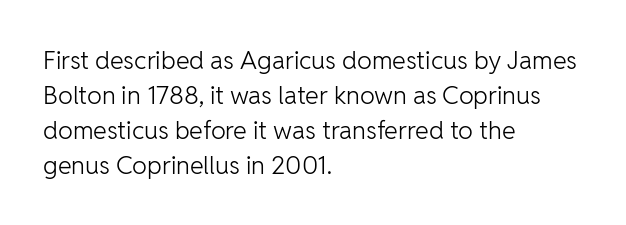
Q: Is the text bold? A: No.
Q: Is the text italic (slanted)? A: No, it is upright.
Q: Is the text underlined? A: No.
Q: How is the paragraph aligned? A: Left-aligned.
Q: Is the spacing between letters normal or unusually wide? A: Normal.
Q: Is the spacing between lines tight, normal or loose? A: Normal.
